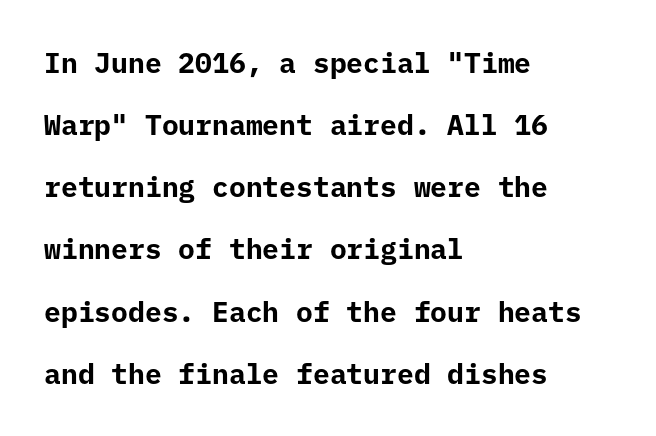
{"serif": "no", "italic": "no", "bold": "yes", "weight": "bold", "width": "normal", "stroke_contrast": "low", "x_height": "medium", "monospaced": "yes", "underline": "no", "align": "left", "line_spacing": "loose", "line_spacing_ratio": 2.22, "letter_spacing": "normal", "letter_spacing_em": 0.0, "glyph_px": 28}
